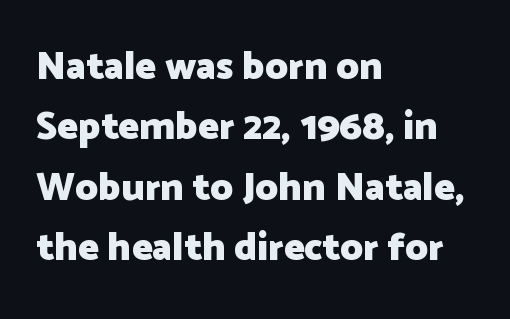
The image shows 39 px heavy sans-serif type, upright; set left-aligned, normal line spacing (1.55x), normal letter spacing, not underlined; low stroke contrast and a medium x-height.
